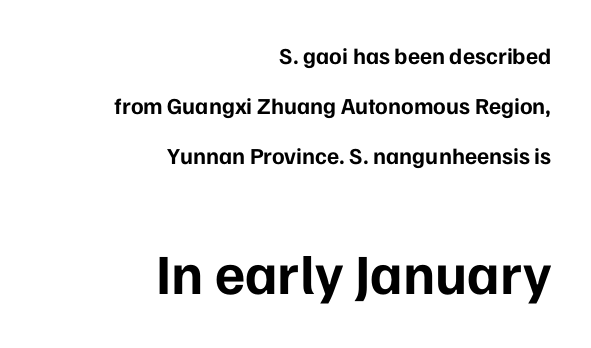
Q: Is the text bold? A: Yes.
Q: Is the text italic (slanted)? A: No, it is upright.
Q: Is the typeface a serif or a sans-serif typeface? A: Sans-serif.
Q: Is the text underlined? A: No.
Q: How is the paragraph aligned? A: Right-aligned.
Q: Is the spacing between letters normal or unusually wide? A: Normal.
Q: Is the spacing between lines tight, normal or loose? A: Loose.
Q: Which block of text is set in a larger size, the first (top) or the second (bottom)? A: The second (bottom) one.
Q: Width (condensed, normal, or wide)? A: Normal.
Q: Stroke contrast? A: Low.
Q: x-height? A: Medium.
Q: Monospaced? A: No.
